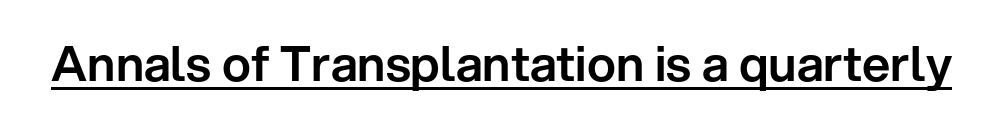
{"serif": "no", "italic": "no", "width": "normal", "stroke_contrast": "low", "x_height": "medium", "monospaced": "no", "underline": "yes", "letter_spacing": "normal", "letter_spacing_em": 0.0, "glyph_px": 49}
